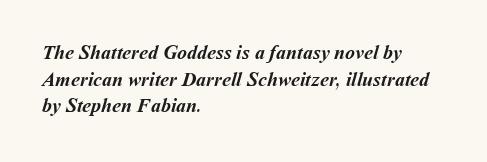
The image shows 20 px bold type; set left-aligned, normal line spacing (1.33x), normal letter spacing, not underlined.
